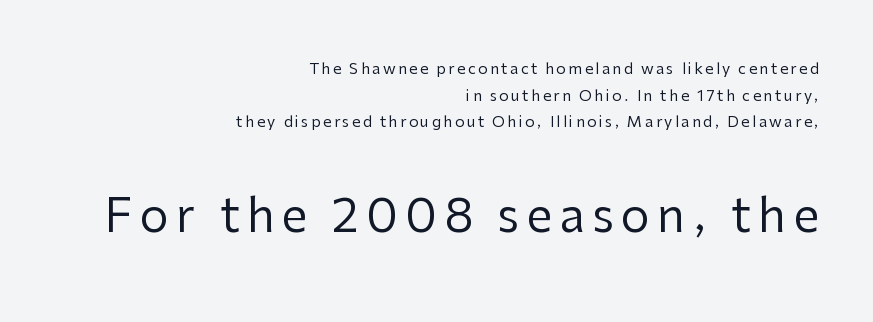
Q: Is the text bold? A: No.
Q: Is the text italic (slanted)? A: No, it is upright.
Q: Is the typeface a serif or a sans-serif typeface? A: Sans-serif.
Q: Is the text underlined? A: No.
Q: How is the paragraph aligned? A: Right-aligned.
Q: Which block of text is set in a larger size, the first (top) or the second (bottom)? A: The second (bottom) one.
Q: Width (condensed, normal, or wide)? A: Normal.
Q: Stroke contrast? A: Low.
Q: x-height? A: Medium.
Q: Monospaced? A: No.
